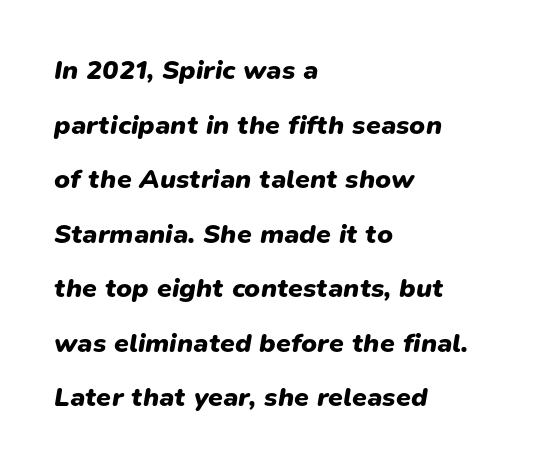
Q: Is the text bold? A: Yes.
Q: Is the text italic (slanted)? A: Yes, it leans right by about 9 degrees.
Q: Is the text underlined? A: No.
Q: How is the paragraph aligned? A: Left-aligned.
Q: Is the spacing between letters normal or unusually wide? A: Normal.
Q: Is the spacing between lines tight, normal or loose? A: Loose.
